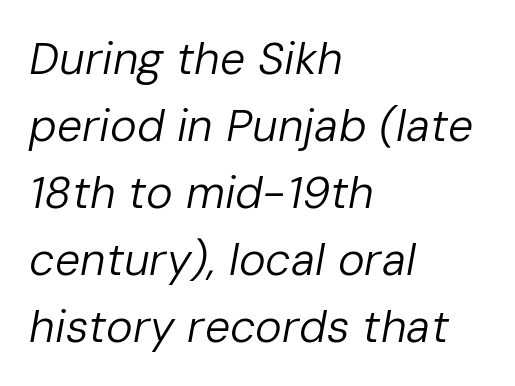
{"italic": "yes", "lean": "right", "slant_degrees": 10, "bold": "no", "weight": "regular", "width": "normal", "stroke_contrast": "low", "x_height": "medium", "monospaced": "no", "underline": "no", "align": "left", "line_spacing": "normal", "line_spacing_ratio": 1.49, "letter_spacing": "normal", "letter_spacing_em": 0.0, "glyph_px": 45}
